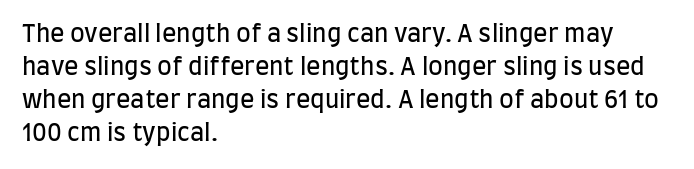
The image shows 24 px text type, upright; set left-aligned, normal line spacing (1.38x), normal letter spacing, not underlined.
